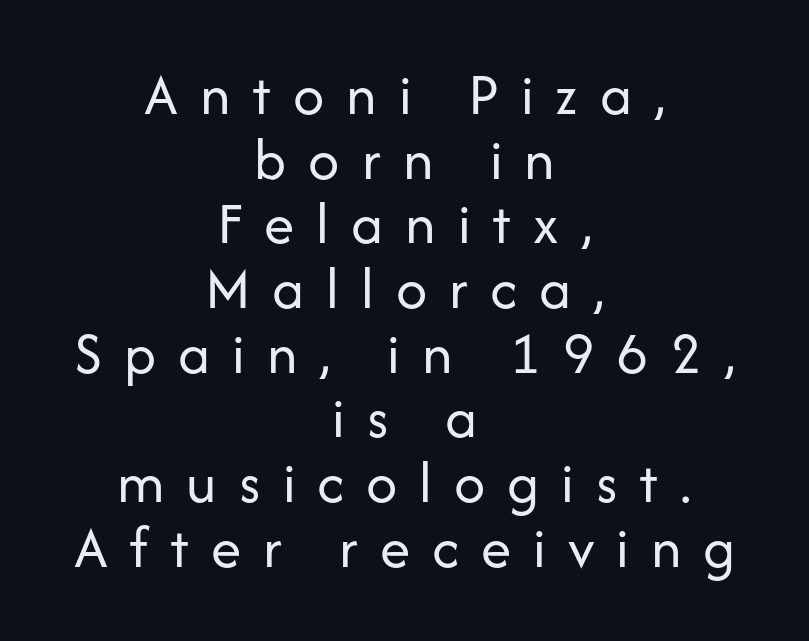
Vertical stems look standard width or narrower in stroke. The specimen omits any rule beneath the text block's lines. Horizontal bands of white between lines are thin slivers. If you folded the block vertically in half, each line would mirror itself in length. You could only call the tracking loose — the letters float apart.
